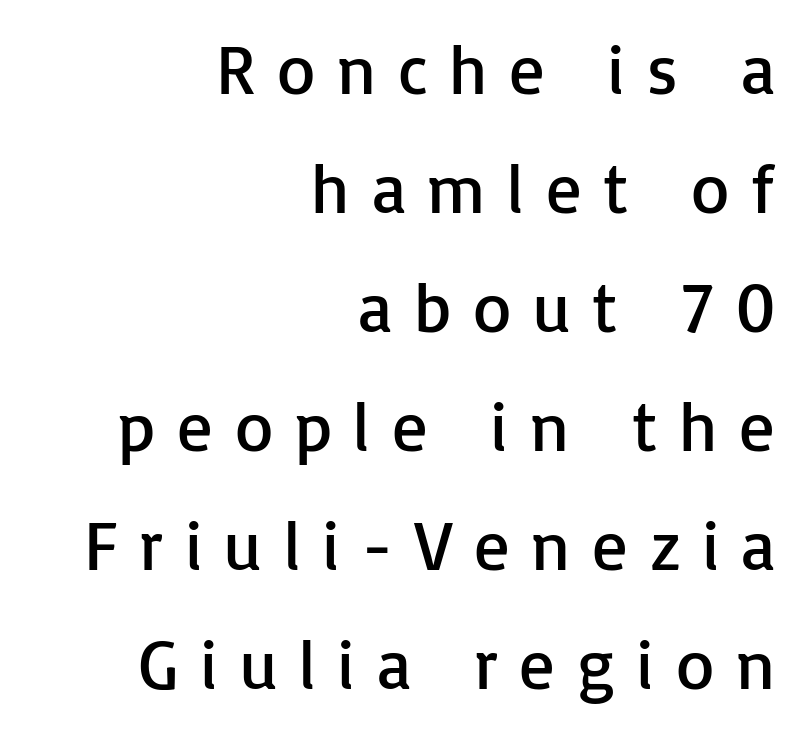
Q: Is the text bold? A: No.
Q: Is the text italic (slanted)? A: No, it is upright.
Q: Is the typeface a serif or a sans-serif typeface? A: Sans-serif.
Q: Is the text underlined? A: No.
Q: How is the paragraph aligned? A: Right-aligned.
Q: Is the spacing between letters normal or unusually wide? A: Unusually wide.
Q: Is the spacing between lines tight, normal or loose? A: Normal.
Q: Width (condensed, normal, or wide)? A: Normal.
Q: Stroke contrast? A: Low.
Q: x-height? A: Medium.
Q: Monospaced? A: No.
